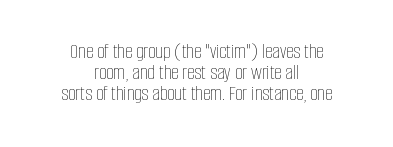
Whoever set this chose condensed vertical rhythm over breathing room. This is roman type, the default non-slanted kind. The passage shown is not bold in any degree. The passage shown has conventional tracking throughout. The specimen omits any rule beneath the text block's lines. Leftover space on each line is divided equally before and after the words.
